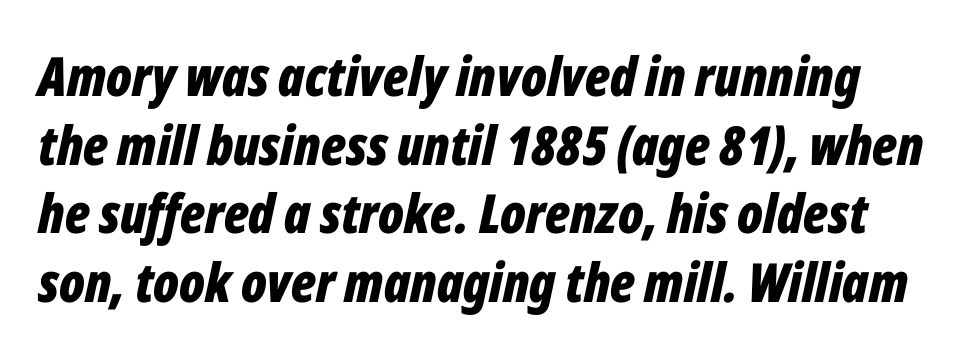
Q: Is the text bold? A: Yes.
Q: Is the text italic (slanted)? A: Yes, it leans right by about 12 degrees.
Q: Is the text underlined? A: No.
Q: Is the spacing between letters normal or unusually wide? A: Normal.
Q: Is the spacing between lines tight, normal or loose? A: Normal.
Q: Width (condensed, normal, or wide)? A: Condensed.
Q: Stroke contrast? A: Low.
Q: x-height? A: Medium.
Q: Monospaced? A: No.
